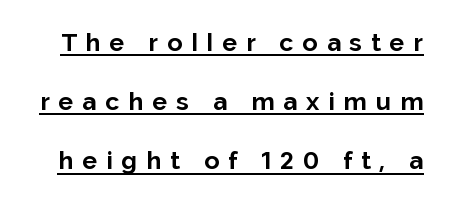
The string is rendered with underlining switched on. Typographic density is high because the face is bold. A typesetter would mark this as roman, not italic. Tracking value appears strongly positive — letters spread wide.
